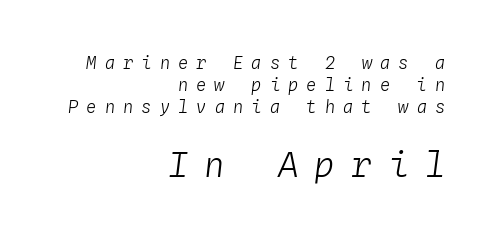
The face used here is monospaced, like something from a code editor. Notice how descenders clear the ascenders below comfortably — that's standard leading. Check under the words: just untouched page. You could only call the tracking loose — the letters float apart. Letters have the restrained weight of plain body copy at most.
